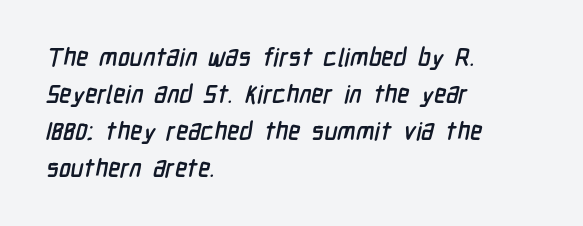
The specimen omits any rule beneath the text block's lines. Compared with typical body copy, the letter spacing here is the same. Compared with a centered layout, this one pins lines to the left instead. The rendering uses a moderate line-height, typical for paragraphs.
